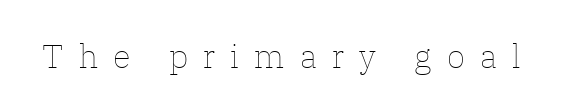
{"italic": "no", "bold": "no", "weight": "thin", "width": "normal", "stroke_contrast": "low", "x_height": "medium", "monospaced": "no", "underline": "no", "letter_spacing": "wide", "letter_spacing_em": 0.46, "glyph_px": 33}
